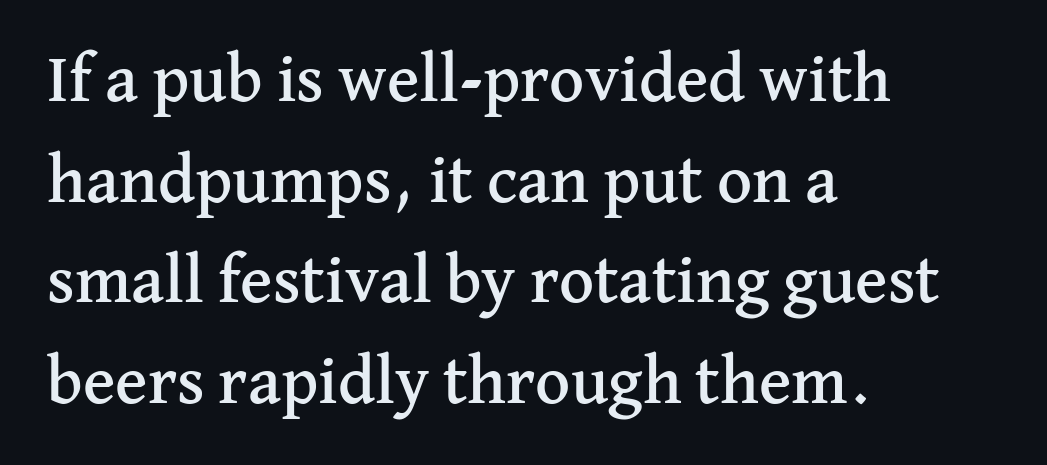
Vertical spacing — default. The text was rendered using a seriffed face with decorative stroke endings. The letters advance in unequal steps, a hallmark of proportional type. Does extra space separate the letters? No, they use regular spacing. The type sits square on the baseline with zero lean. Words float on clear page, feet unadorned.
